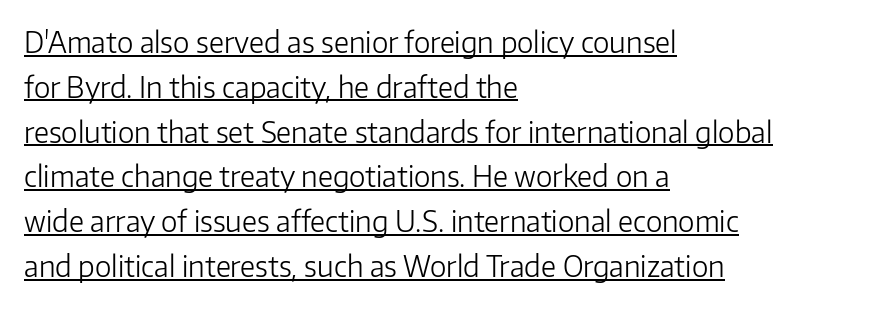
The image shows 28 px light sans-serif type, upright; set left-aligned, normal line spacing (1.6x), normal letter spacing, underlined; low stroke contrast and a medium x-height.
